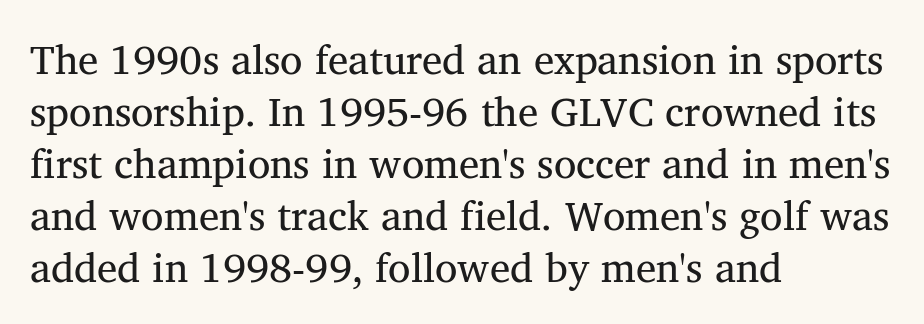
The image shows 41 px regular-weight serif type; set left-aligned, normal line spacing (1.27x), normal letter spacing, not underlined; medium stroke contrast and a medium x-height.
